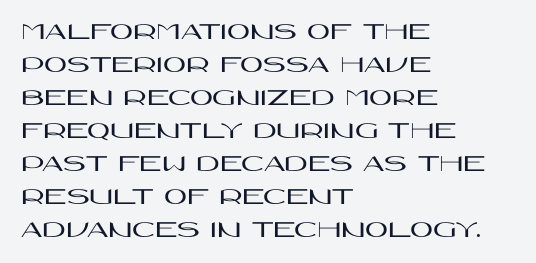
Every row of glyphs begins at an identical x-position on the left. Words appear dense and cohesive because spacing is normal. Unlike italic type, these characters show no tilt at all. Vertical spacing — default. Check under the words: just untouched page.
